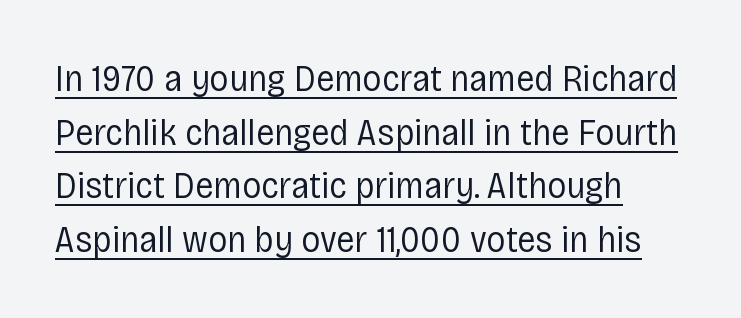
{"serif": "no", "italic": "no", "bold": "no", "weight": "regular", "width": "condensed", "stroke_contrast": "low", "x_height": "large", "monospaced": "no", "underline": "yes", "align": "left", "line_spacing": "normal", "line_spacing_ratio": 1.41, "letter_spacing": "normal", "letter_spacing_em": 0.0, "glyph_px": 38}
